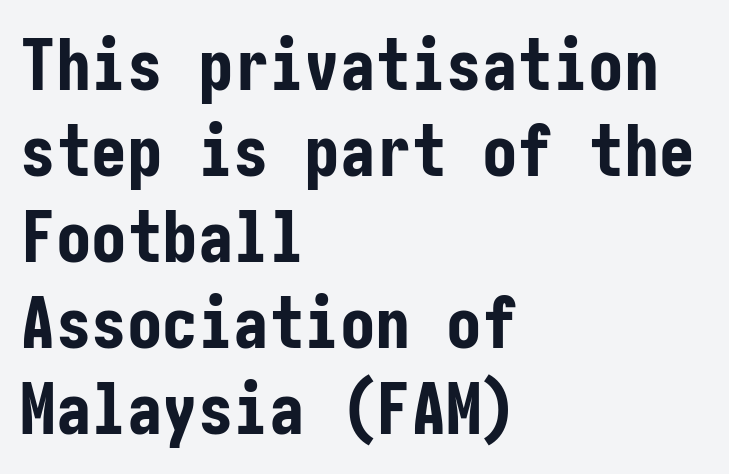
{"serif": "no", "italic": "no", "bold": "yes", "weight": "bold", "width": "condensed", "stroke_contrast": "low", "x_height": "medium", "underline": "no", "align": "left", "line_spacing_ratio": 1.21, "letter_spacing": "normal", "letter_spacing_em": 0.0, "glyph_px": 71}
